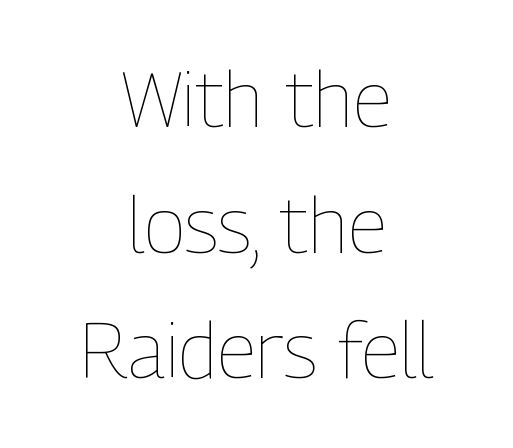
The image shows 78 px thin, condensed type, upright; set centered, normal line spacing (1.61x), normal letter spacing, not underlined; low stroke contrast and a medium x-height.
